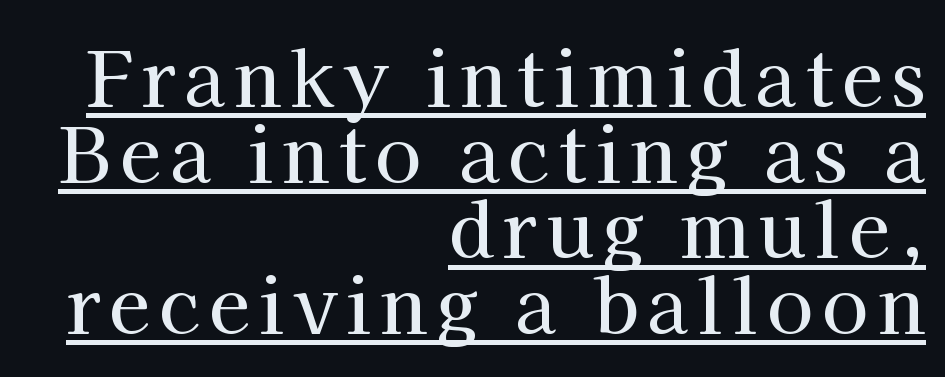
Q: Is the text italic (slanted)? A: No, it is upright.
Q: Is the typeface a serif or a sans-serif typeface? A: Serif.
Q: Is the text underlined? A: Yes.
Q: How is the paragraph aligned? A: Right-aligned.
Q: Is the spacing between lines tight, normal or loose? A: Tight.
Q: Width (condensed, normal, or wide)? A: Normal.
Q: Stroke contrast? A: High.
Q: x-height? A: Medium.
Q: Monospaced? A: No.
